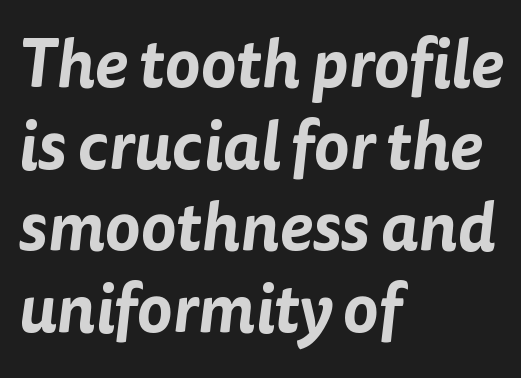
{"serif": "no", "width": "normal", "stroke_contrast": "low", "x_height": "medium", "monospaced": "no", "underline": "no", "align": "left", "line_spacing_ratio": 1.22, "letter_spacing": "normal", "letter_spacing_em": 0.0, "glyph_px": 67}
